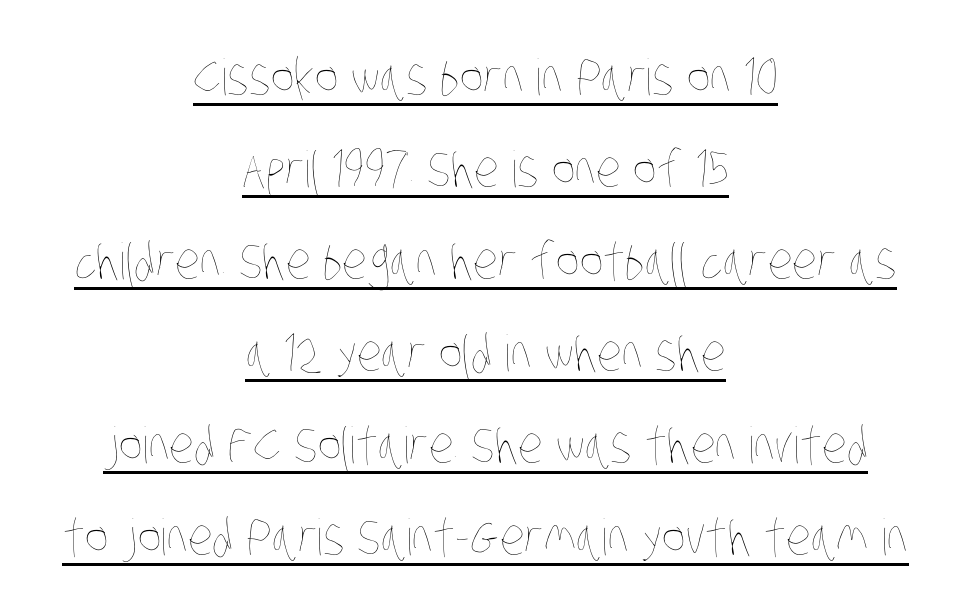
{"bold": "no", "weight": "thin", "width": "condensed", "stroke_contrast": "low", "x_height": "large", "monospaced": "no", "underline": "yes", "align": "center", "line_spacing_ratio": 1.84, "letter_spacing": "normal", "letter_spacing_em": 0.0, "glyph_px": 50}
